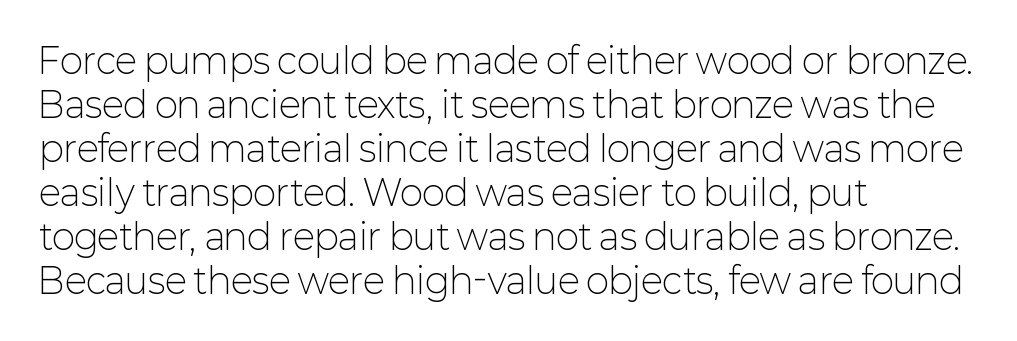
Q: Is the text bold? A: No.
Q: Is the text italic (slanted)? A: No, it is upright.
Q: Is the typeface a serif or a sans-serif typeface? A: Sans-serif.
Q: Is the text underlined? A: No.
Q: How is the paragraph aligned? A: Left-aligned.
Q: Is the spacing between letters normal or unusually wide? A: Normal.
Q: Is the spacing between lines tight, normal or loose? A: Normal.
Q: Width (condensed, normal, or wide)? A: Normal.
Q: Stroke contrast? A: Low.
Q: x-height? A: Medium.
Q: Monospaced? A: No.
